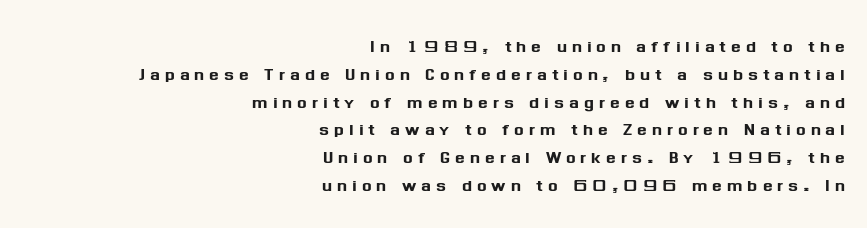
{"italic": "no", "underline": "no", "align": "right", "line_spacing_ratio": 1.21, "letter_spacing": "wide", "letter_spacing_em": 0.21, "glyph_px": 23}
